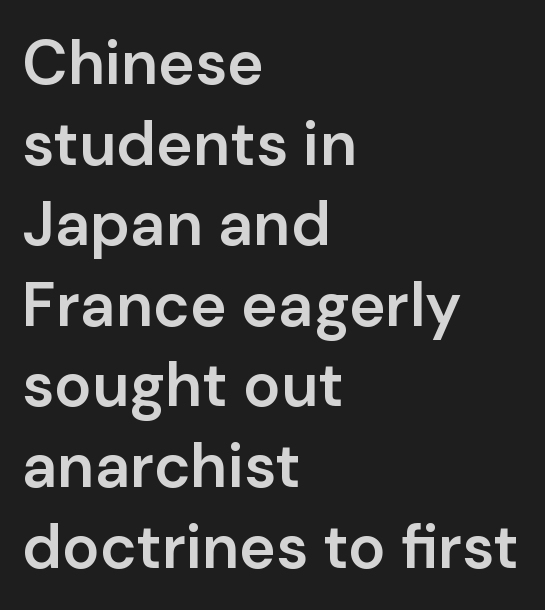
The image shows 62 px semibold sans-serif type, upright; set left-aligned, normal line spacing (1.3x), normal letter spacing, not underlined; low stroke contrast and a medium x-height.
